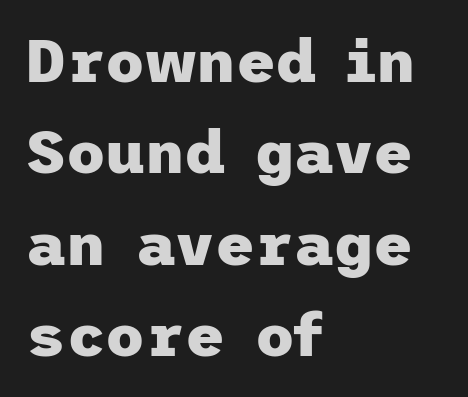
Q: Is the text bold? A: Yes.
Q: Is the text italic (slanted)? A: No, it is upright.
Q: Is the typeface a serif or a sans-serif typeface? A: Sans-serif.
Q: Is the text underlined? A: No.
Q: How is the paragraph aligned? A: Left-aligned.
Q: Is the spacing between letters normal or unusually wide? A: Normal.
Q: Is the spacing between lines tight, normal or loose? A: Normal.
Q: Width (condensed, normal, or wide)? A: Normal.
Q: Stroke contrast? A: Low.
Q: x-height? A: Medium.
